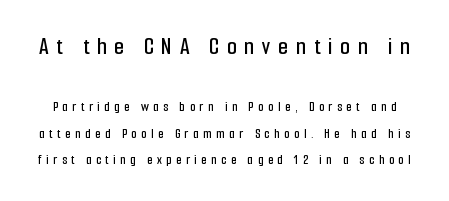
{"italic": "no", "underline": "no", "line_spacing_ratio": 1.89, "letter_spacing": "wide", "letter_spacing_em": 0.32, "larger_block": "first", "size_ratio": 1.79, "glyph_px": 25}
